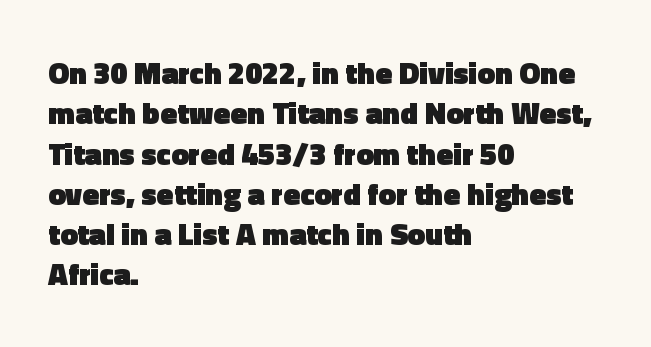
{"serif": "no", "italic": "no", "bold": "yes", "weight": "heavy", "width": "normal", "x_height": "medium", "monospaced": "no", "underline": "no", "align": "left", "line_spacing": "normal", "line_spacing_ratio": 1.3, "letter_spacing": "normal", "letter_spacing_em": 0.0, "glyph_px": 31}
